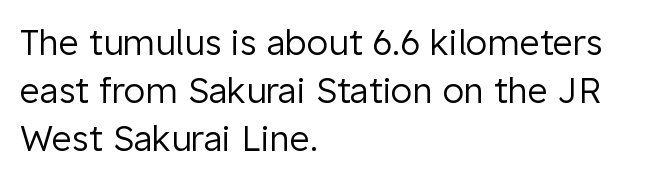
Q: Is the text bold? A: No.
Q: Is the text italic (slanted)? A: No, it is upright.
Q: Is the typeface a serif or a sans-serif typeface? A: Sans-serif.
Q: Is the text underlined? A: No.
Q: How is the paragraph aligned? A: Left-aligned.
Q: Is the spacing between letters normal or unusually wide? A: Normal.
Q: Is the spacing between lines tight, normal or loose? A: Normal.
Q: Width (condensed, normal, or wide)? A: Normal.
Q: Stroke contrast? A: Low.
Q: x-height? A: Medium.
Q: Monospaced? A: No.
